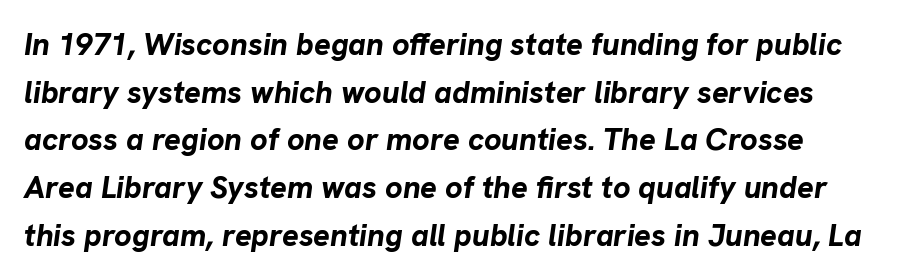
The image shows 31 px bold type, italic (leaning right); set left-aligned, normal line spacing (1.54x), normal letter spacing, not underlined; low stroke contrast and a medium x-height.
